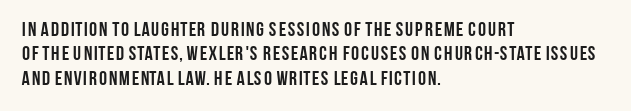
Q: Is the text bold? A: Yes.
Q: Is the text italic (slanted)? A: No, it is upright.
Q: Is the text underlined? A: No.
Q: How is the paragraph aligned? A: Left-aligned.
Q: Is the spacing between letters normal or unusually wide? A: Normal.
